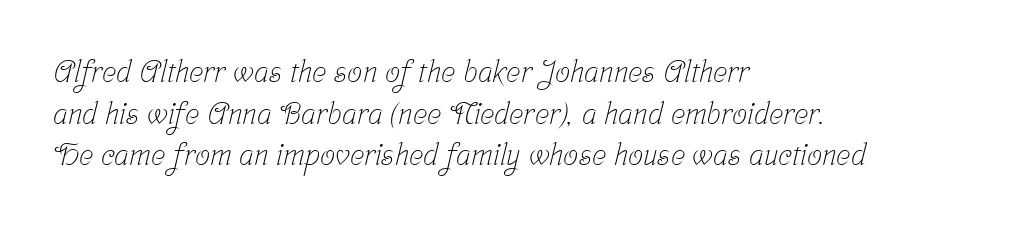
Q: Is the text bold? A: No.
Q: Is the typeface a serif or a sans-serif typeface? A: Serif.
Q: Is the text underlined? A: No.
Q: How is the paragraph aligned? A: Left-aligned.
Q: Is the spacing between letters normal or unusually wide? A: Normal.
Q: Is the spacing between lines tight, normal or loose? A: Normal.
Q: Width (condensed, normal, or wide)? A: Condensed.
Q: Stroke contrast? A: Low.
Q: x-height? A: Medium.
Q: Monospaced? A: No.
